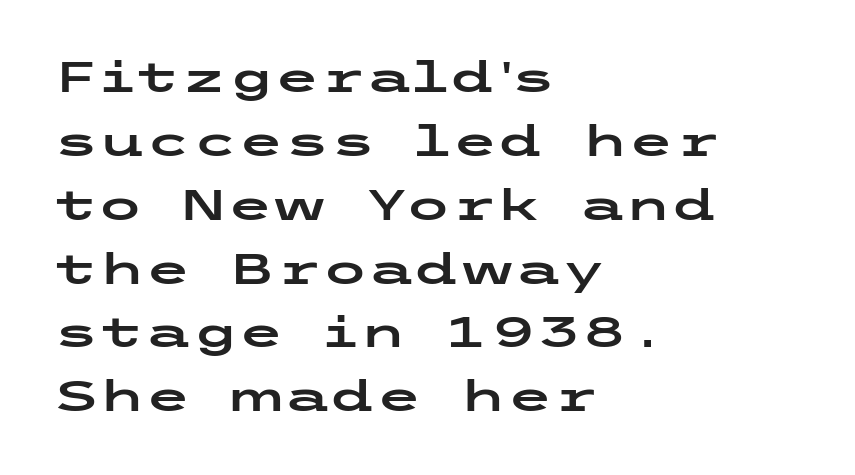
Type without underlining. This block has exactly the height ordinary leading produces. The letters carry no serifs — their stems end cleanly without finishing strokes. Words appear dense and cohesive because spacing is normal. It's the straight-up-and-down kind of type. Visually the block forms a straight wall on the left and a jagged coastline on the right.
